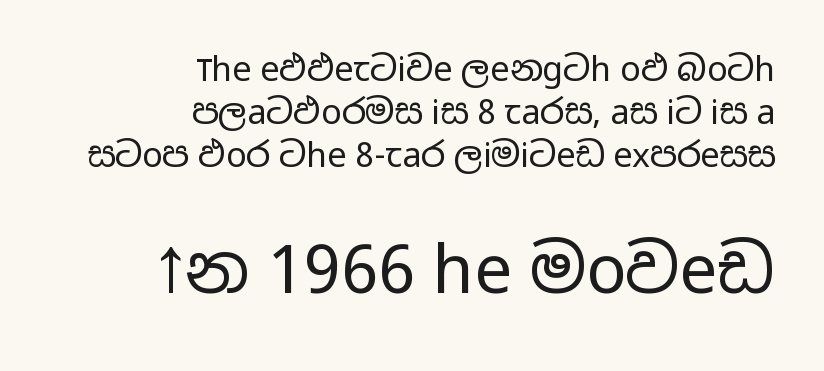
Q: Is the text bold? A: No.
Q: Is the text italic (slanted)? A: No, it is upright.
Q: Is the typeface a serif or a sans-serif typeface? A: Sans-serif.
Q: Is the text underlined? A: No.
Q: How is the paragraph aligned? A: Right-aligned.
Q: Is the spacing between letters normal or unusually wide? A: Normal.
Q: Is the spacing between lines tight, normal or loose? A: Normal.
Q: Which block of text is set in a larger size, the first (top) or the second (bottom)? A: The second (bottom) one.
Q: Width (condensed, normal, or wide)? A: Wide.
Q: Stroke contrast? A: Low.
Q: x-height? A: Medium.
Q: Monospaced? A: No.
